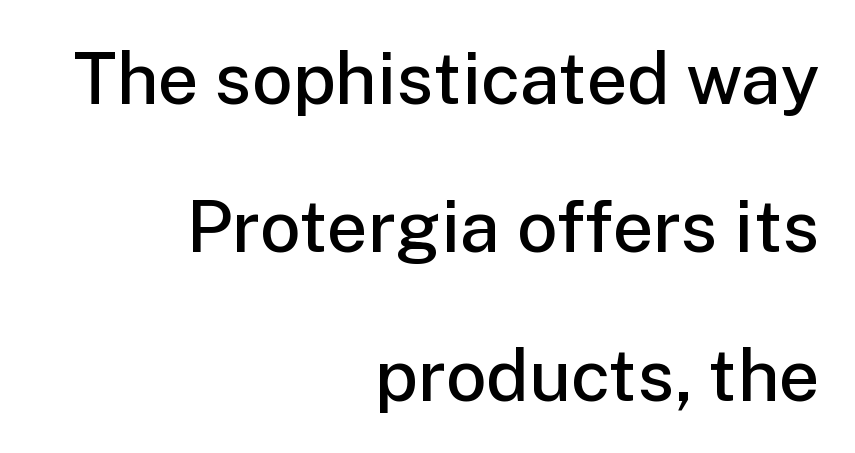
The image shows 72 px semibold sans-serif type, upright; set right-aligned, loose line spacing (2.06x), normal letter spacing, not underlined; low stroke contrast and a medium x-height.
